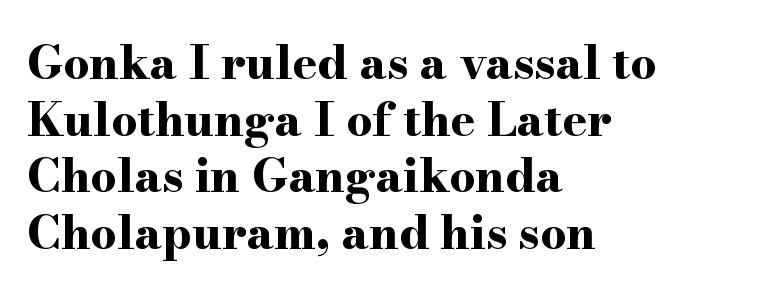
Varying glyph widths throughout — classic text-font behaviour. The text block is weighted toward the left margin, trailing off unevenly rightward. Descenders hang freely into open space. Emphasis by weight is at full strength: bold. You can tell it's not italic because the verticals are truly vertical. The text was rendered using a seriffed face with decorative stroke endings.
